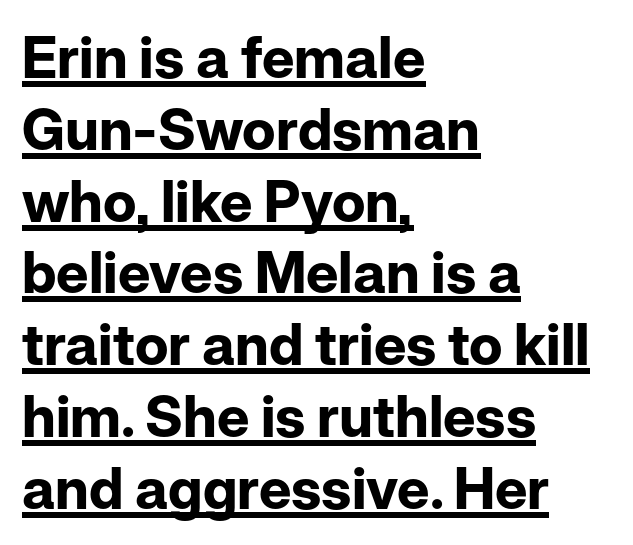
{"serif": "no", "italic": "no", "bold": "yes", "weight": "bold", "width": "normal", "stroke_contrast": "low", "x_height": "medium", "monospaced": "no", "underline": "yes", "align": "left", "line_spacing": "normal", "line_spacing_ratio": 1.26, "letter_spacing": "normal", "letter_spacing_em": 0.0, "glyph_px": 57}
